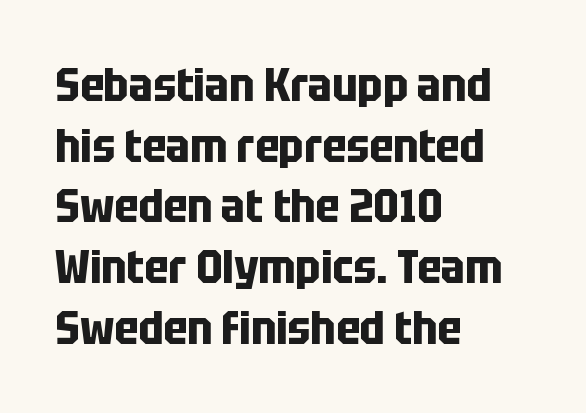
The image shows 46 px bold, condensed sans-serif type, upright; set left-aligned, normal line spacing (1.32x), normal letter spacing, not underlined; low stroke contrast and a large x-height.
